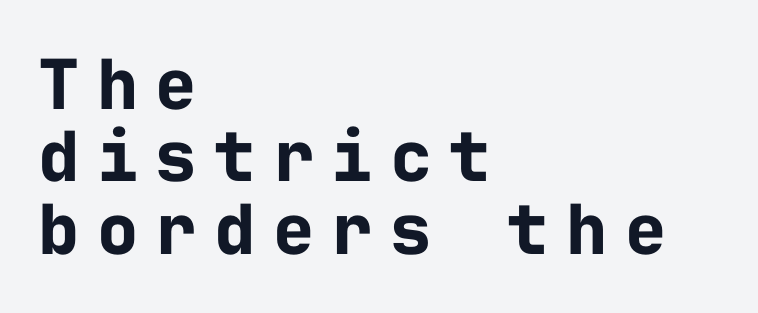
The image shows 69 px bold sans-serif type, upright, monospaced; set left-aligned, tight line spacing (1.05x), unusually wide letter spacing (+0.25 em), not underlined; low stroke contrast and a medium x-height.
